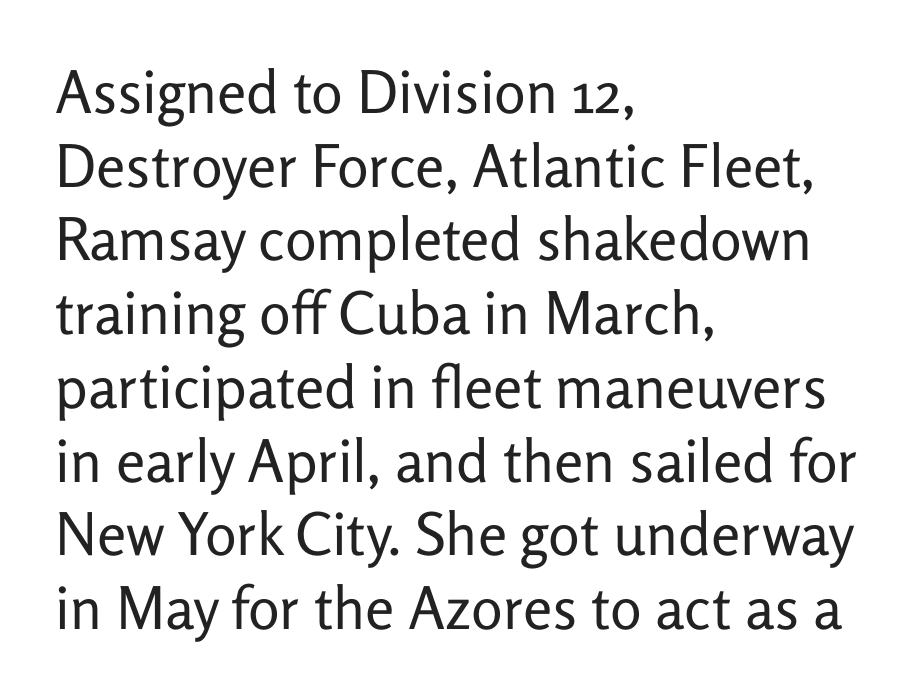
{"serif": "no", "italic": "no", "bold": "no", "weight": "regular", "width": "normal", "stroke_contrast": "low", "x_height": "medium", "monospaced": "no", "underline": "no", "align": "left", "line_spacing": "normal", "line_spacing_ratio": 1.25, "letter_spacing": "normal", "letter_spacing_em": 0.0, "glyph_px": 59}
